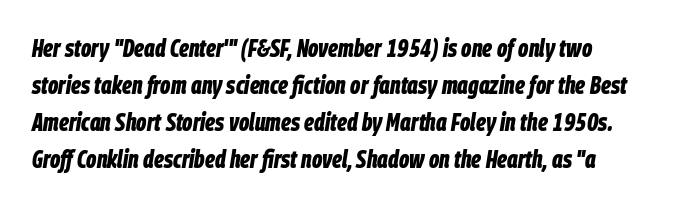
{"italic": "yes", "lean": "right", "slant_degrees": 9, "bold": "yes", "underline": "no", "line_spacing": "normal", "line_spacing_ratio": 1.48, "letter_spacing": "normal", "letter_spacing_em": 0.0, "glyph_px": 25}
